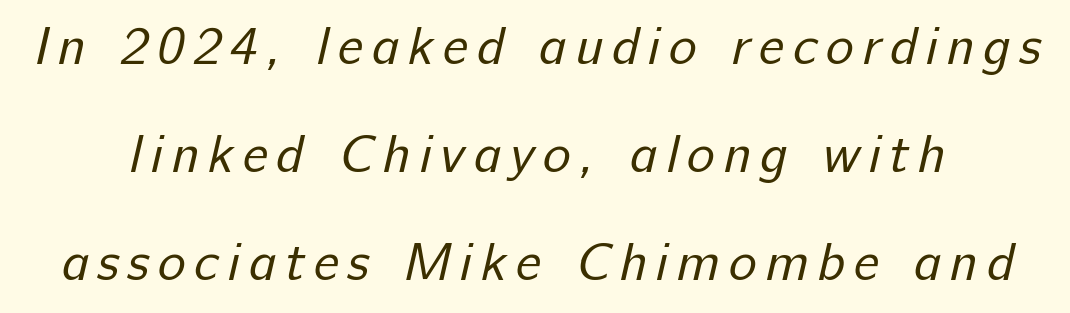
The characters are drawn with everyday or finer stroke widths. Classification — sans serif. You could not count columns in this text — the font is proportionally spaced. Quick note: underline off.
